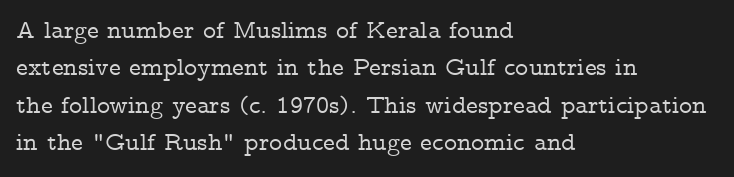
{"italic": "no", "underline": "no", "align": "left", "line_spacing": "normal", "line_spacing_ratio": 1.5, "letter_spacing": "normal", "letter_spacing_em": 0.0, "glyph_px": 25}
